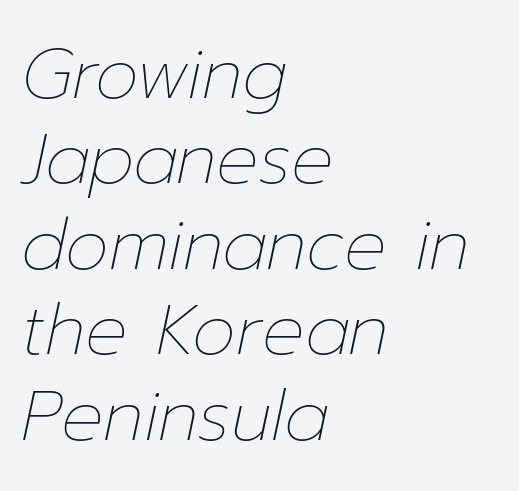
{"italic": "yes", "lean": "right", "slant_degrees": 12, "bold": "no", "weight": "thin", "width": "normal", "stroke_contrast": "low", "x_height": "medium", "monospaced": "no", "underline": "no", "align": "left", "line_spacing_ratio": 1.22, "letter_spacing": "normal", "letter_spacing_em": 0.0, "glyph_px": 70}
